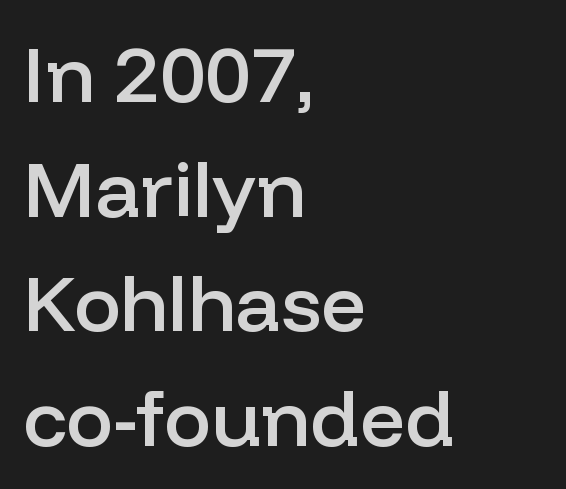
The image shows 79 px semibold sans-serif type, upright; set left-aligned, normal line spacing (1.45x), normal letter spacing, not underlined; low stroke contrast and a medium x-height.
